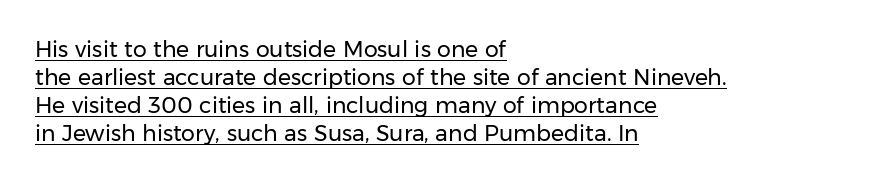
The image shows 22 px text type, upright; set left-aligned, normal line spacing (1.28x), normal letter spacing, underlined.
